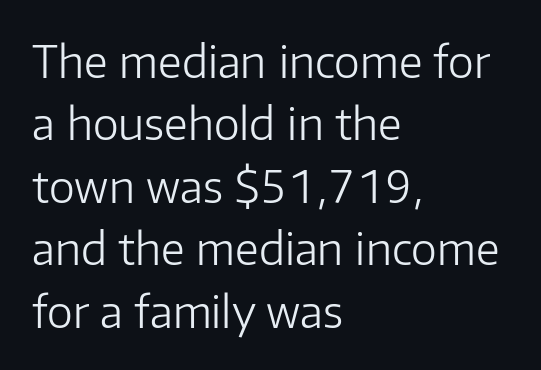
The space beneath each line is pristine and unruled. The axis of the letterforms is exactly vertical. Nope, no serifs anywhere on these letters. No letter is thick-stroked: the sample isn't bold. Spacing verdict: proportional, widths tailored to each character. The lines are quadded left.
